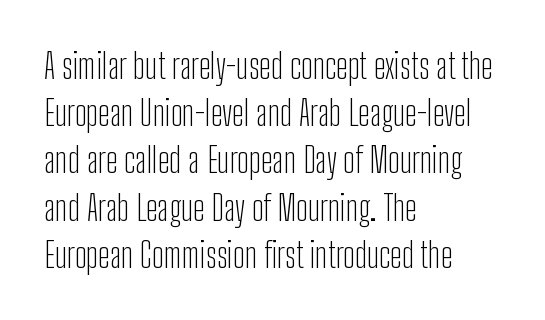
Spacing verdict: proportional, widths tailored to each character. Is there any slant? The stems are plumb. The line-height multiplier appears to be the usual default. Clear beneath every line of the passage. Observe the ordinary spacing: letters are neighbours, not strangers. Unlike a traditional serif, this face leaves its strokes unadorned.
